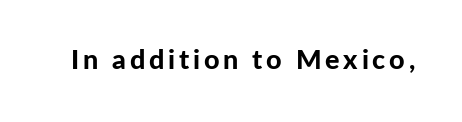
The lettering holds an erect, upright posture throughout. Check the space under the baseline: it is left empty. Does the weight exceed regular? Yes, all the way to bold.
